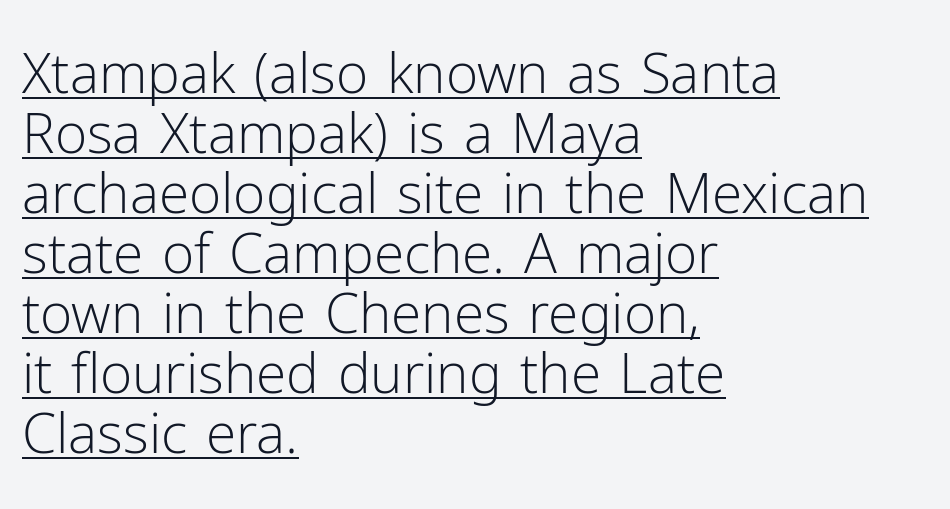
The cut favours lightness, reaching ordinary text weight at its darkest. In terms of letterspacing, this is plain default setting. Every character sits straight up, as roman type does. Spacing verdict: proportional, widths tailored to each character. Caption: lettering with a line underneath.
